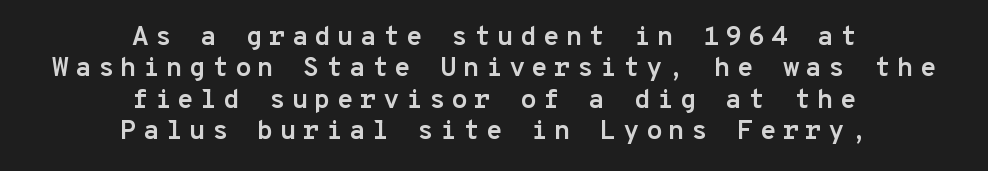
The image shows 27 px bold type, upright; set centered, line spacing 1.16x, unusually wide letter spacing (+0.23 em), not underlined.
